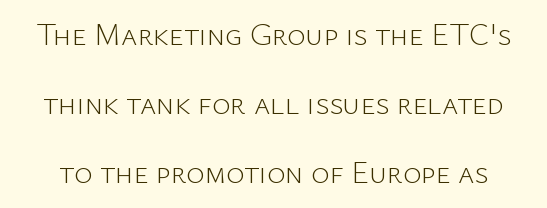
Q: Is the text bold? A: No.
Q: Is the text italic (slanted)? A: No, it is upright.
Q: Is the typeface a serif or a sans-serif typeface? A: Sans-serif.
Q: Is the text underlined? A: No.
Q: Is the spacing between letters normal or unusually wide? A: Normal.
Q: Is the spacing between lines tight, normal or loose? A: Loose.
Q: Width (condensed, normal, or wide)? A: Normal.
Q: Stroke contrast? A: Low.
Q: x-height? A: Medium.
Q: Monospaced? A: No.
